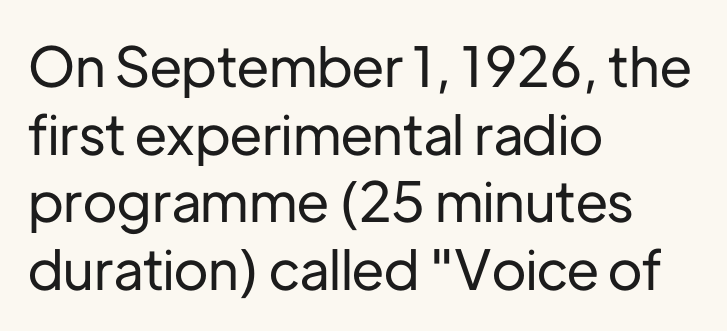
{"serif": "no", "italic": "no", "width": "normal", "stroke_contrast": "low", "x_height": "medium", "monospaced": "no", "underline": "no", "align": "left", "line_spacing_ratio": 1.23, "letter_spacing": "normal", "letter_spacing_em": 0.0, "glyph_px": 55}
